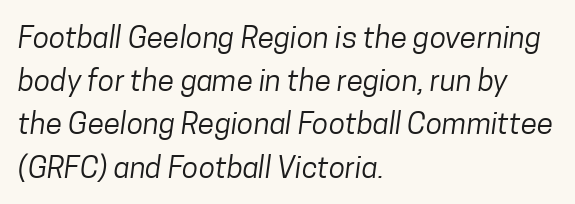
Spacing between characters is what you'd get straight out of the box. Beneath every word, the page is bare. A sans-serif font was chosen for this passage. Baseline-to-baseline distance is the conventional proportion of letter height.
